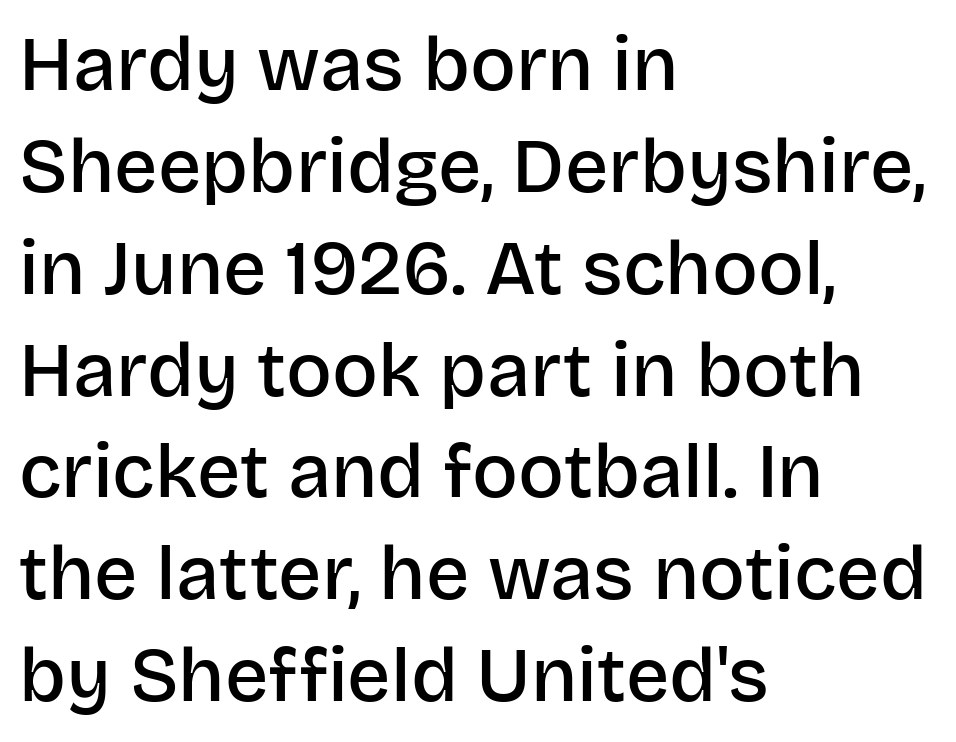
Tall strokes in this sample are plumb rather than angled. This sample has the flowing, uneven cadence of proportional lettering. Does the copy run flush right? No — it runs flush left. Every letter is mildly thick-stroked: semibold rather than bold. No feet cap the strokes, marking this as sans-serif type.
